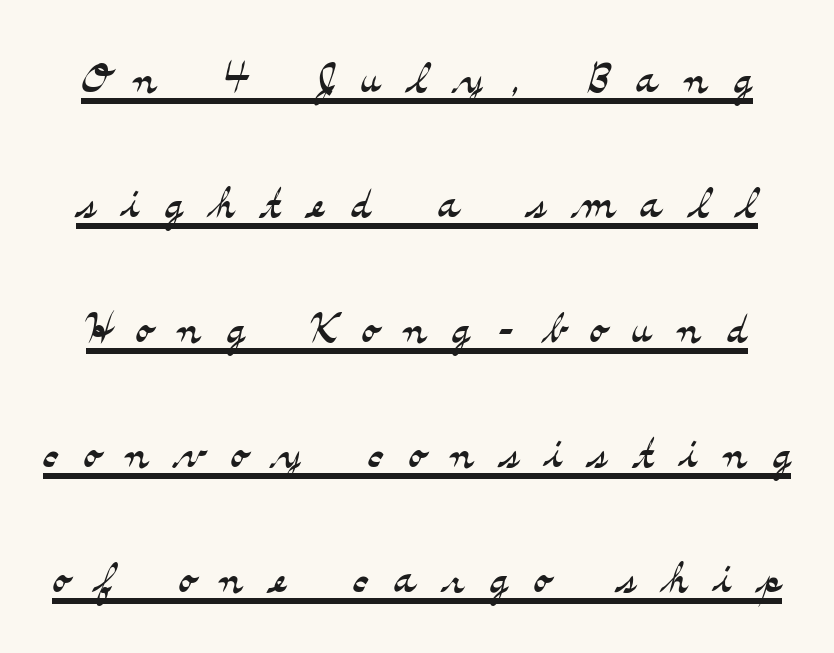
Q: Is the text bold? A: No.
Q: Is the text italic (slanted)? A: Yes.
Q: Is the typeface a serif or a sans-serif typeface? A: Serif.
Q: Is the text underlined? A: Yes.
Q: Is the spacing between letters normal or unusually wide? A: Unusually wide.
Q: Is the spacing between lines tight, normal or loose? A: Loose.
Q: Width (condensed, normal, or wide)? A: Wide.
Q: Stroke contrast? A: Medium.
Q: x-height? A: Small.
Q: Monospaced? A: No.
